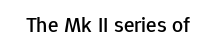
{"italic": "no", "underline": "no", "letter_spacing": "normal", "letter_spacing_em": 0.0, "glyph_px": 22}
